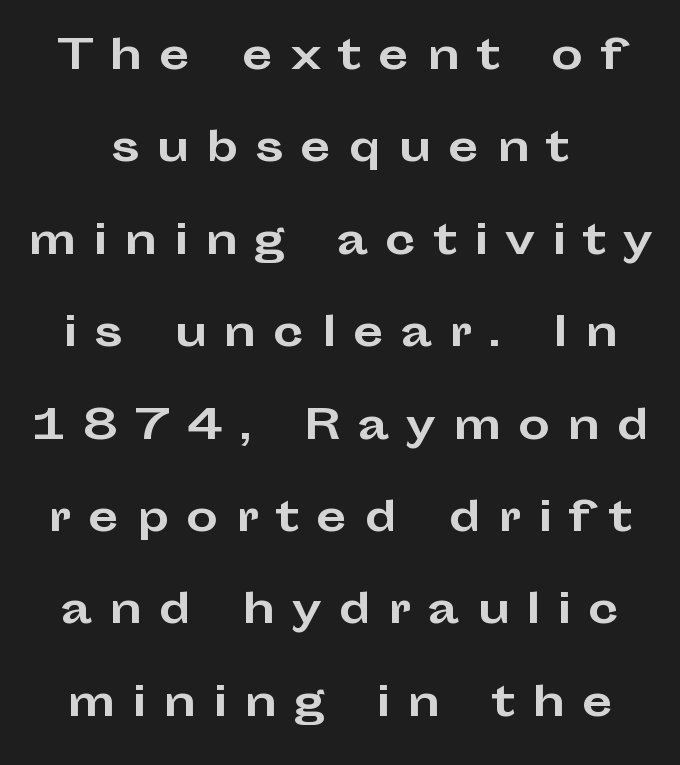
Q: Is the text bold? A: Yes.
Q: Is the text italic (slanted)? A: No, it is upright.
Q: Is the typeface a serif or a sans-serif typeface? A: Sans-serif.
Q: Is the text underlined? A: No.
Q: Is the spacing between letters normal or unusually wide? A: Unusually wide.
Q: Is the spacing between lines tight, normal or loose? A: Loose.
Q: Width (condensed, normal, or wide)? A: Wide.
Q: Stroke contrast? A: Low.
Q: x-height? A: Medium.
Q: Monospaced? A: No.
